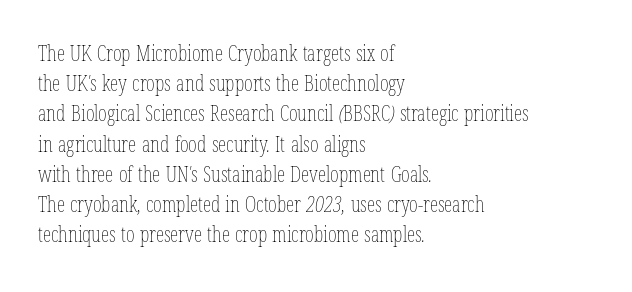
The image shows 21 px text type; set left-aligned, normal line spacing (1.44x), normal letter spacing, not underlined.
